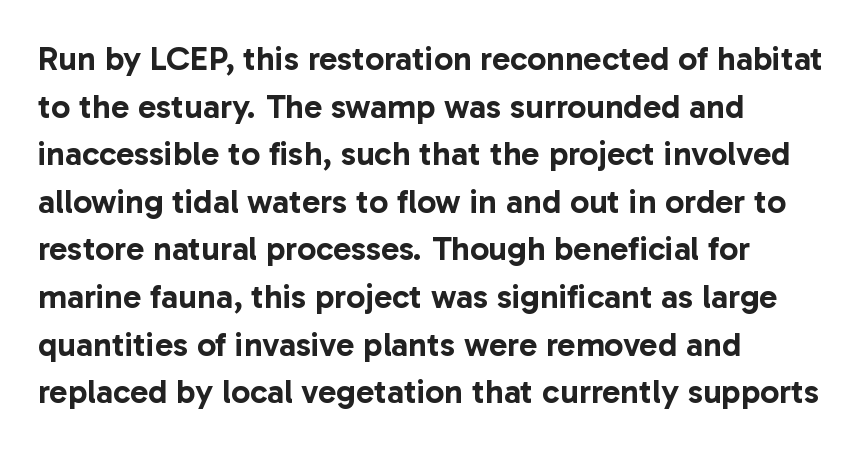
Q: Is the text italic (slanted)? A: No, it is upright.
Q: Is the typeface a serif or a sans-serif typeface? A: Sans-serif.
Q: Is the text underlined? A: No.
Q: How is the paragraph aligned? A: Left-aligned.
Q: Is the spacing between letters normal or unusually wide? A: Normal.
Q: Is the spacing between lines tight, normal or loose? A: Normal.
Q: Width (condensed, normal, or wide)? A: Normal.
Q: Stroke contrast? A: Low.
Q: x-height? A: Medium.
Q: Monospaced? A: No.
